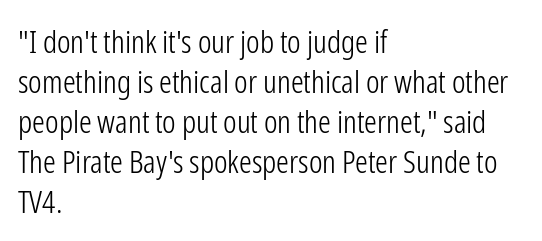
The image shows 32 px light, condensed sans-serif type, upright; set left-aligned, normal line spacing (1.25x), normal letter spacing, not underlined; low stroke contrast and a medium x-height.
